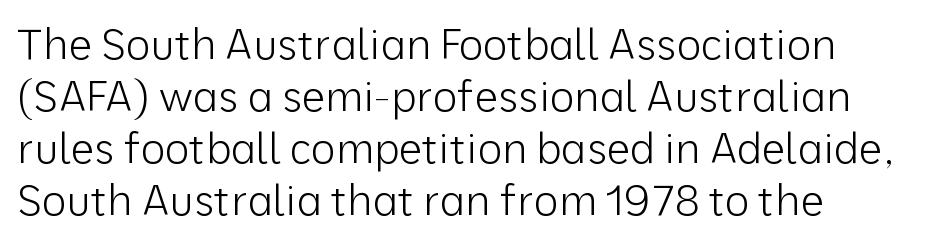
{"serif": "no", "italic": "no", "bold": "no", "weight": "light", "width": "normal", "stroke_contrast": "low", "x_height": "medium", "monospaced": "no", "underline": "no", "align": "left", "line_spacing_ratio": 1.24, "letter_spacing": "normal", "letter_spacing_em": 0.0, "glyph_px": 42}
